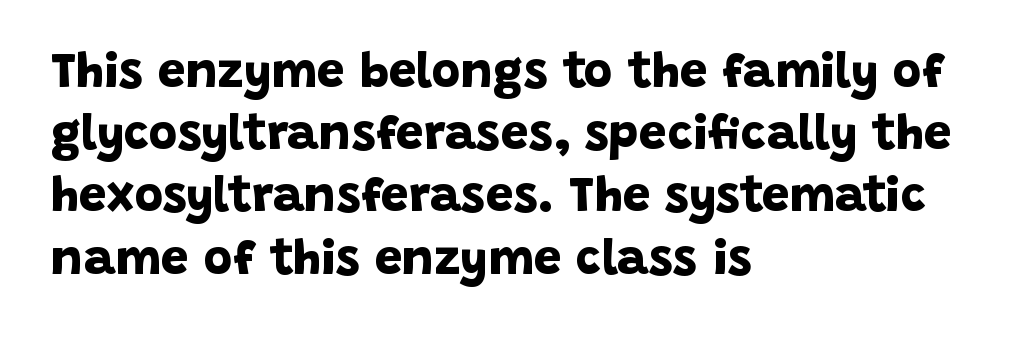
The image shows 49 px bold sans-serif type; set left-aligned, normal line spacing (1.27x), normal letter spacing, not underlined; low stroke contrast and a large x-height.
